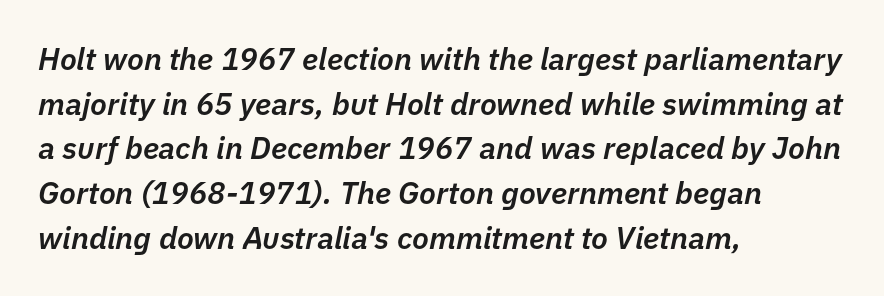
A classic flush-left, rag-right setting is used for this passage. These lines are rendered in a variable-pitch font. Caption: standard tracking, unaltered. It's the slanting kind of type. These lines carry some extra weight — a demibold, not a full bold.
